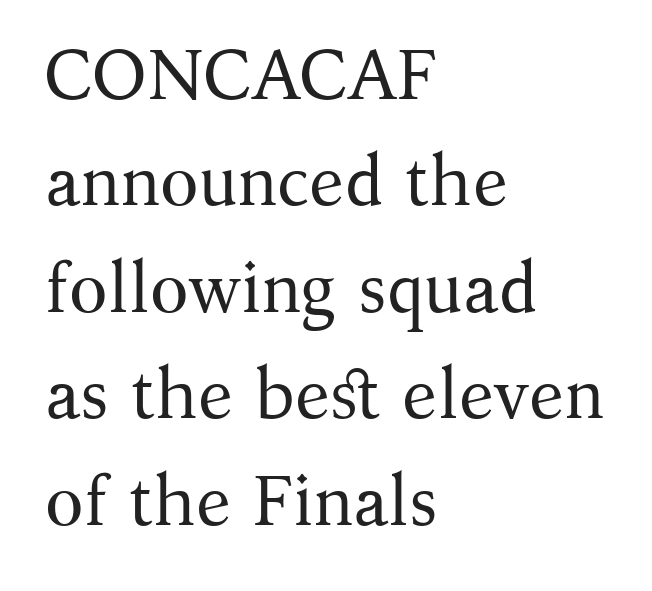
Q: Is the text bold? A: No.
Q: Is the text italic (slanted)? A: No, it is upright.
Q: Is the typeface a serif or a sans-serif typeface? A: Serif.
Q: Is the text underlined? A: No.
Q: How is the paragraph aligned? A: Left-aligned.
Q: Is the spacing between letters normal or unusually wide? A: Normal.
Q: Is the spacing between lines tight, normal or loose? A: Normal.
Q: Width (condensed, normal, or wide)? A: Normal.
Q: Stroke contrast? A: Medium.
Q: x-height? A: Medium.
Q: Monospaced? A: No.
